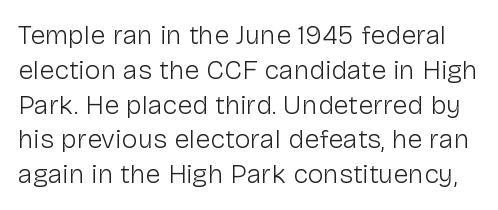
The passage shown stacks its lines at a standard gap. Inter-character spacing is left at the font's built-in metrics. Weight: not bold — regular or lighter. A clean baseline with only descenders dipping below it. A typesetter would mark this as roman, not italic.
